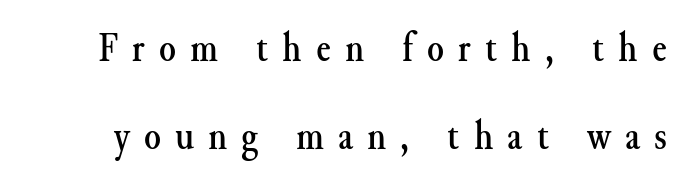
The image shows 43 px serif type, upright; set loose line spacing (2.05x), unusually wide letter spacing (+0.33 em), not underlined; medium stroke contrast and a small x-height.
